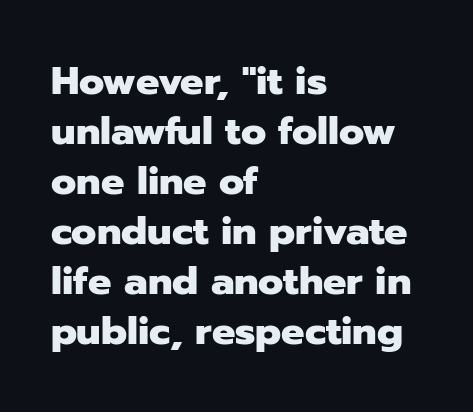
Q: Is the text bold? A: Yes.
Q: Is the text italic (slanted)? A: No, it is upright.
Q: Is the typeface a serif or a sans-serif typeface? A: Sans-serif.
Q: Is the text underlined? A: No.
Q: How is the paragraph aligned? A: Left-aligned.
Q: Is the spacing between letters normal or unusually wide? A: Normal.
Q: Is the spacing between lines tight, normal or loose? A: Normal.
Q: Width (condensed, normal, or wide)? A: Normal.
Q: Stroke contrast? A: Low.
Q: x-height? A: Medium.
Q: Monospaced? A: No.
